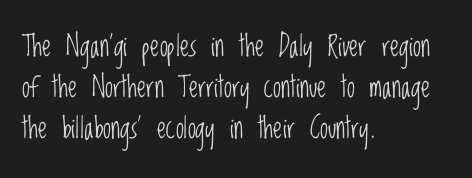
Q: Is the text bold? A: No.
Q: Is the text italic (slanted)? A: No, it is upright.
Q: Is the typeface a serif or a sans-serif typeface? A: Sans-serif.
Q: Is the text underlined? A: No.
Q: How is the paragraph aligned? A: Left-aligned.
Q: Is the spacing between letters normal or unusually wide? A: Normal.
Q: Is the spacing between lines tight, normal or loose? A: Normal.
Q: Width (condensed, normal, or wide)? A: Condensed.
Q: Stroke contrast? A: Low.
Q: x-height? A: Large.
Q: Monospaced? A: No.
